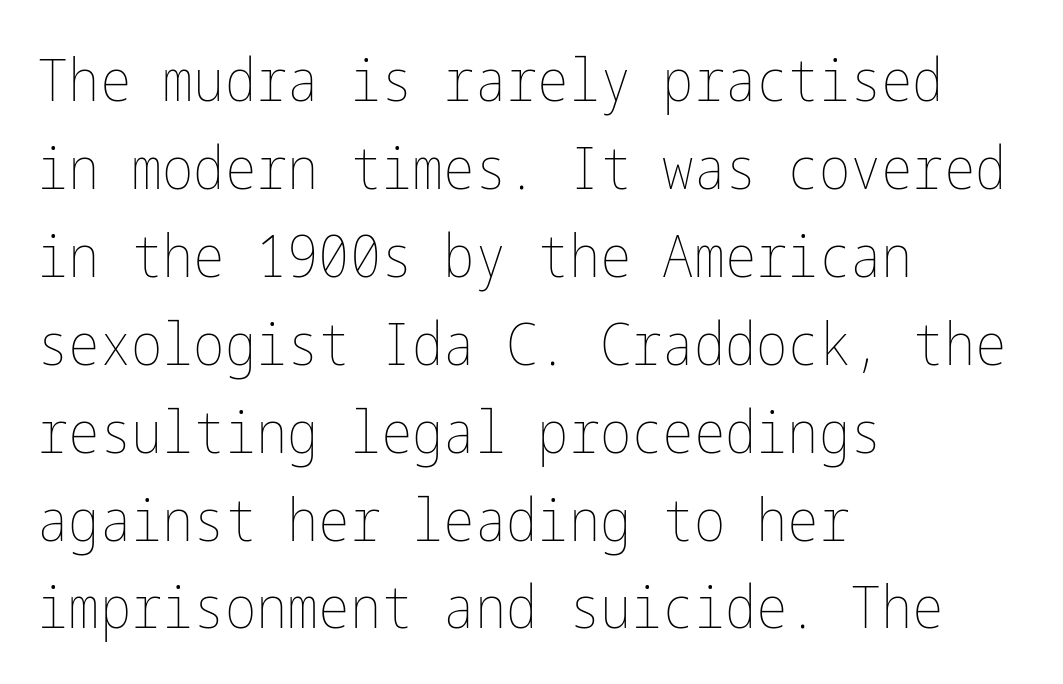
Q: Is the text bold? A: No.
Q: Is the text italic (slanted)? A: No, it is upright.
Q: Is the text underlined? A: No.
Q: How is the paragraph aligned? A: Left-aligned.
Q: Is the spacing between letters normal or unusually wide? A: Normal.
Q: Is the spacing between lines tight, normal or loose? A: Normal.
Q: Width (condensed, normal, or wide)? A: Condensed.
Q: Stroke contrast? A: Low.
Q: x-height? A: Medium.
